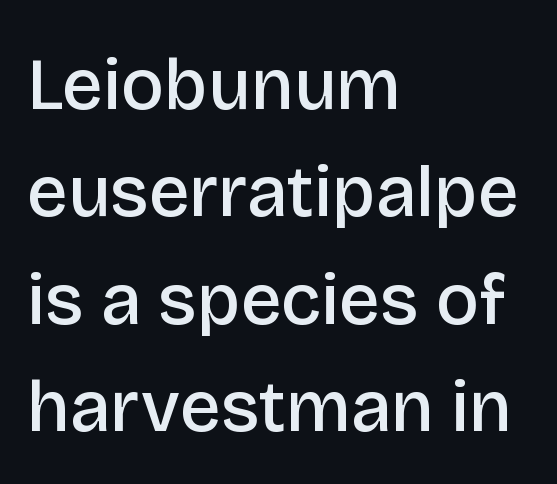
Reading down the block, your eye returns to a fixed left position each line. Letters rest on an invisible, unmarked baseline. Is there any slant? The stems are plumb. Does extra space separate the letters? No, they use regular spacing. Here the designer chose a conventional face with non-uniform glyph widths. You can tell from the bare stems that sans-serif type was used.
